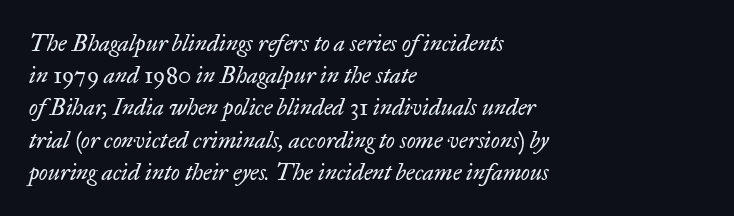
{"italic": "yes", "lean": "right", "slant_degrees": 17, "bold": "no", "underline": "no", "align": "left", "line_spacing": "normal", "line_spacing_ratio": 1.4, "letter_spacing": "normal", "letter_spacing_em": 0.0, "glyph_px": 23}
